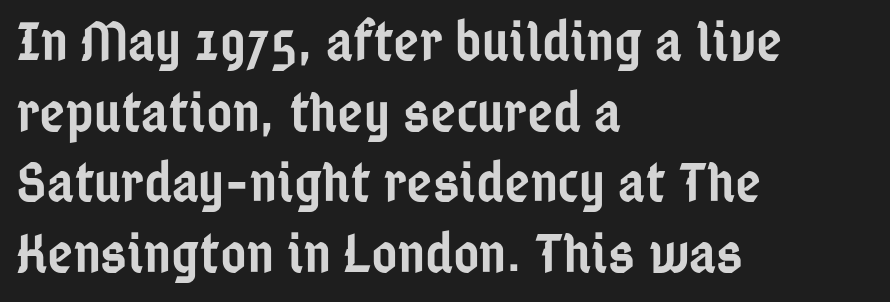
The image shows 56 px semibold, condensed sans-serif type, upright; set left-aligned, normal line spacing (1.26x), normal letter spacing, not underlined; low stroke contrast and a medium x-height.
